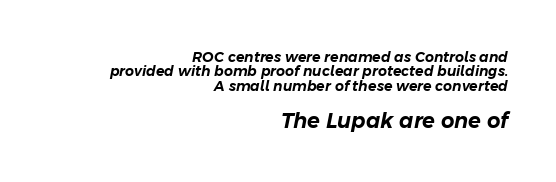
{"italic": "yes", "lean": "right", "slant_degrees": 11, "underline": "no", "align": "right", "line_spacing": "tight", "line_spacing_ratio": 1.03, "letter_spacing": "normal", "letter_spacing_em": 0.0, "larger_block": "second", "size_ratio": 1.5, "glyph_px": 21}
